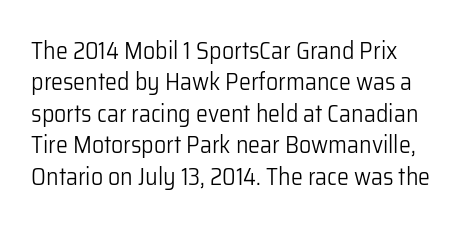
The image shows 24 px text type, upright; set normal line spacing (1.31x), normal letter spacing, not underlined.
